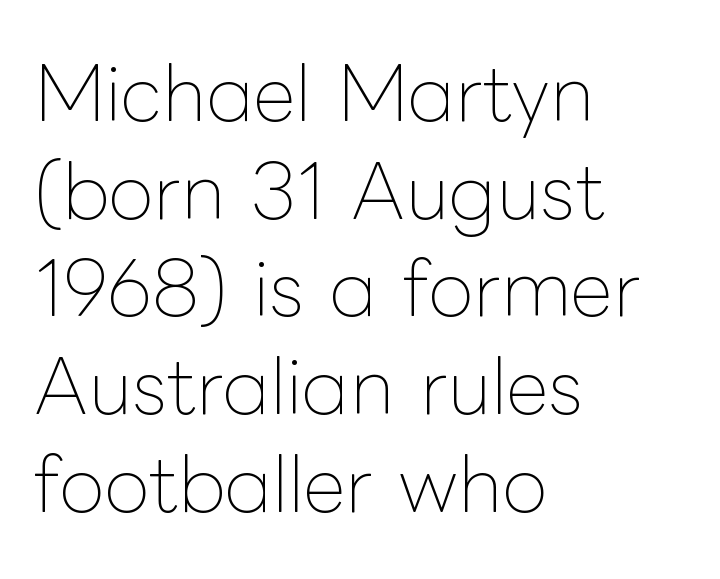
{"italic": "no", "bold": "no", "weight": "thin", "width": "normal", "stroke_contrast": "low", "x_height": "medium", "monospaced": "no", "underline": "no", "align": "left", "line_spacing": "normal", "line_spacing_ratio": 1.32, "letter_spacing": "normal", "letter_spacing_em": 0.0, "glyph_px": 74}
